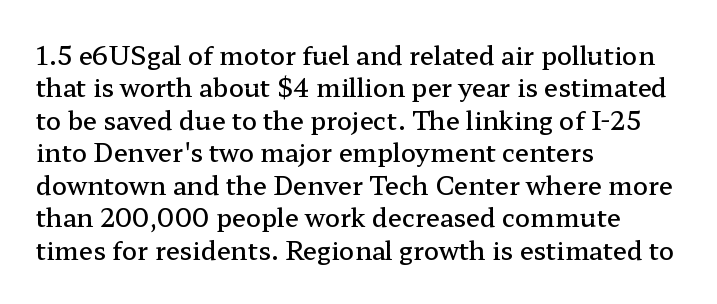
{"italic": "no", "bold": "semi", "underline": "no", "align": "left", "line_spacing": "normal", "line_spacing_ratio": 1.3, "letter_spacing": "normal", "letter_spacing_em": 0.0, "glyph_px": 25}
